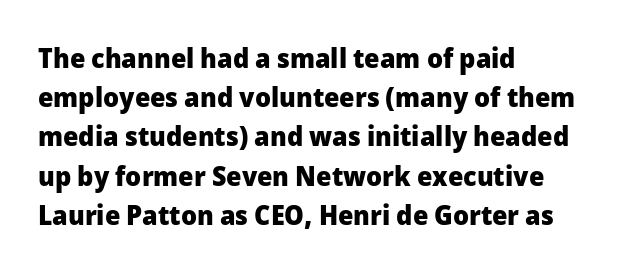
The image shows 28 px heavy sans-serif type, upright; set left-aligned, normal line spacing (1.4x), normal letter spacing, not underlined; low stroke contrast and a medium x-height.
